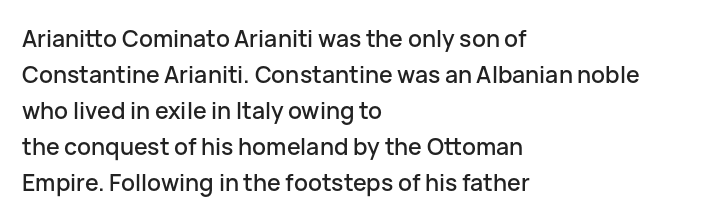
{"italic": "no", "underline": "no", "align": "left", "line_spacing": "normal", "line_spacing_ratio": 1.57, "letter_spacing": "normal", "letter_spacing_em": 0.0, "glyph_px": 23}
